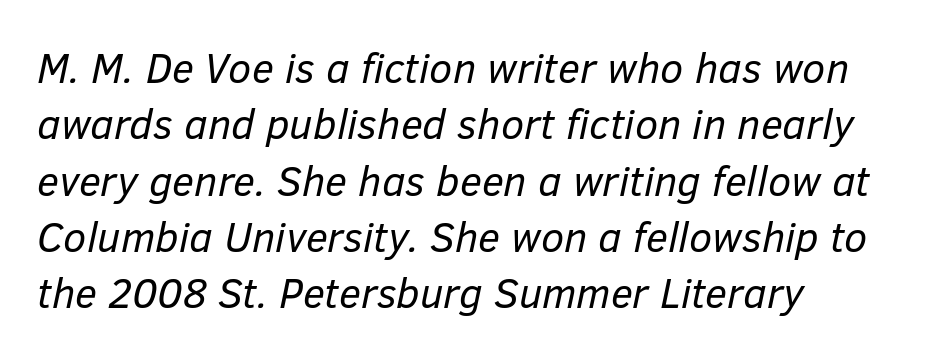
{"italic": "yes", "lean": "right", "slant_degrees": 12, "bold": "no", "weight": "regular", "width": "normal", "stroke_contrast": "low", "x_height": "medium", "monospaced": "no", "underline": "no", "line_spacing": "normal", "line_spacing_ratio": 1.34, "letter_spacing": "normal", "letter_spacing_em": 0.0, "glyph_px": 42}
